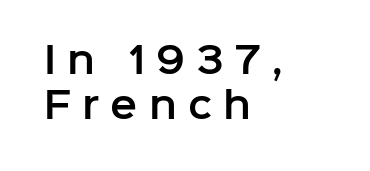
Here the designer chose a conventional face with non-uniform glyph widths. Loose tracking; the words dissolve into strings of separated letters. The typography opts for an upright posture over an oblique one. Underlining? Definitely not there.
